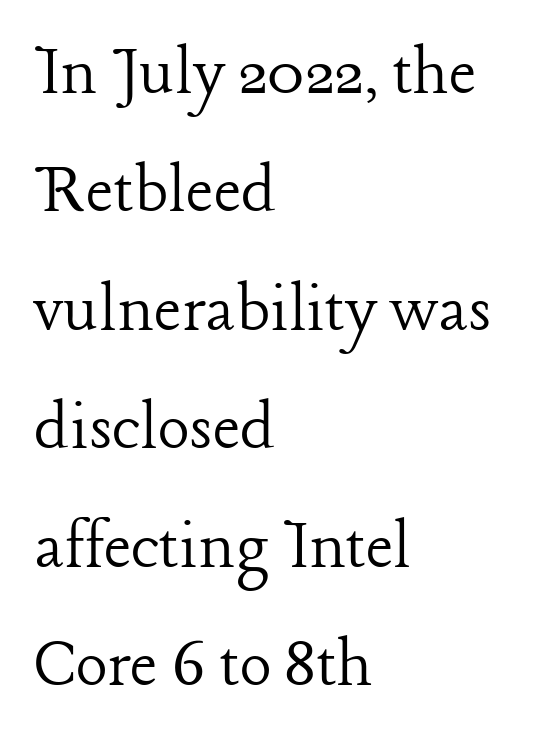
The image shows 75 px light serif type, upright; set left-aligned, normal line spacing (1.58x), normal letter spacing, not underlined; low stroke contrast and a medium x-height.
